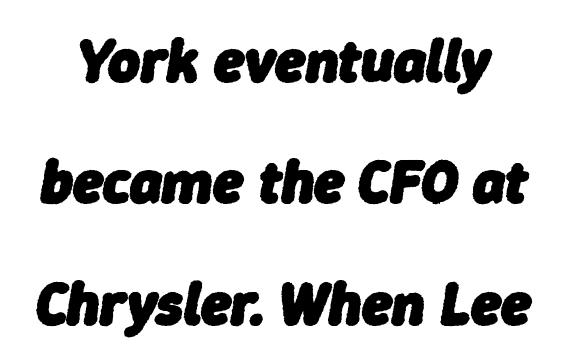
{"italic": "yes", "lean": "right", "slant_degrees": 9, "bold": "yes", "weight": "heavy", "width": "normal", "stroke_contrast": "low", "x_height": "medium", "monospaced": "no", "underline": "no", "line_spacing": "loose", "line_spacing_ratio": 1.99, "letter_spacing": "normal", "letter_spacing_em": 0.0, "glyph_px": 61}
